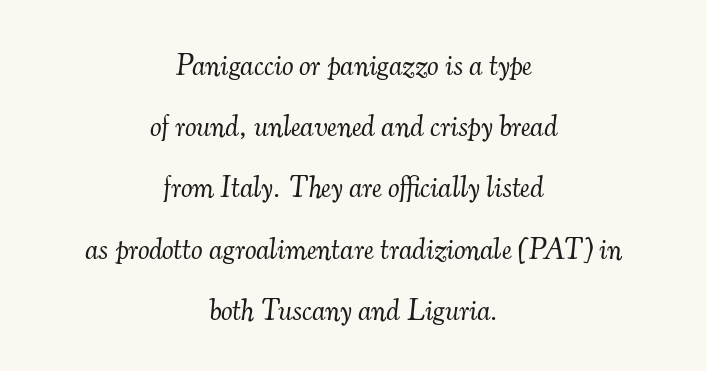
Q: Is the text bold? A: No.
Q: Is the text italic (slanted)? A: Yes, it leans right by about 7 degrees.
Q: Is the typeface a serif or a sans-serif typeface? A: Serif.
Q: Is the text underlined? A: No.
Q: How is the paragraph aligned? A: Centered.
Q: Is the spacing between letters normal or unusually wide? A: Normal.
Q: Is the spacing between lines tight, normal or loose? A: Loose.
Q: Width (condensed, normal, or wide)? A: Normal.
Q: Stroke contrast? A: Medium.
Q: x-height? A: Small.
Q: Monospaced? A: No.
